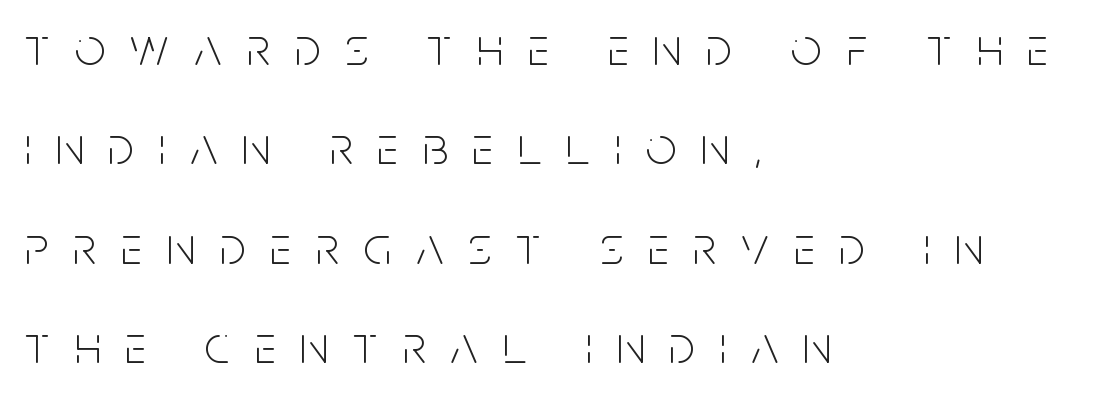
Q: Is the text bold? A: No.
Q: Is the text italic (slanted)? A: No, it is upright.
Q: Is the typeface a serif or a sans-serif typeface? A: Sans-serif.
Q: Is the text underlined? A: No.
Q: How is the paragraph aligned? A: Left-aligned.
Q: Is the spacing between letters normal or unusually wide? A: Unusually wide.
Q: Width (condensed, normal, or wide)? A: Condensed.
Q: Stroke contrast? A: Low.
Q: x-height? A: Large.
Q: Monospaced? A: No.
